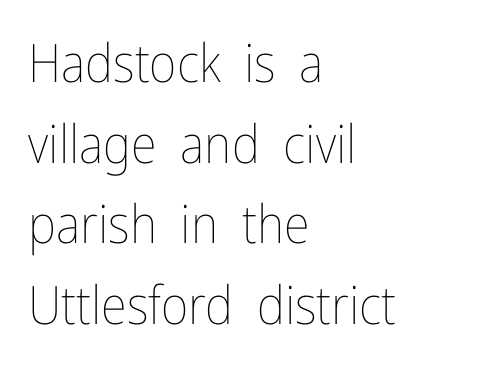
Q: Is the text bold? A: No.
Q: Is the text italic (slanted)? A: No, it is upright.
Q: Is the text underlined? A: No.
Q: How is the paragraph aligned? A: Left-aligned.
Q: Is the spacing between letters normal or unusually wide? A: Normal.
Q: Is the spacing between lines tight, normal or loose? A: Normal.
Q: Width (condensed, normal, or wide)? A: Condensed.
Q: Stroke contrast? A: Low.
Q: x-height? A: Medium.
Q: Monospaced? A: No.
